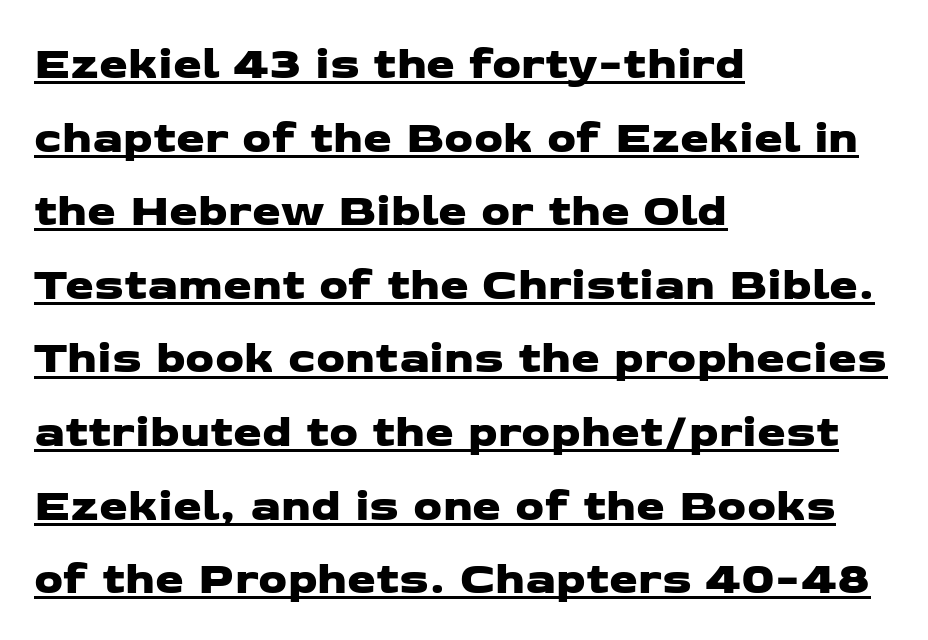
The typesetter chose a ragged-right arrangement here. Proportional: the letters do not fall into vertical columns. Each new line begins a customary step beneath the previous one. The sample's only ornament is a line tracing under the words. Is the letter spacing exaggerated? No — it looks like the ordinary default.
